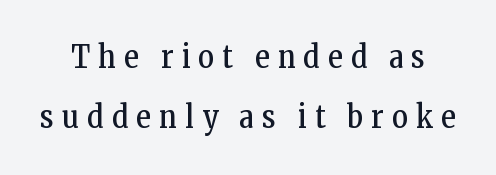
The leading is generous, giving the passage an open texture. This is the regular roman posture of the typeface. Check the space under the baseline: it is left empty. Each stroke keeps to a modest, everyday thickness or less. The designer went with a serif here, giving each stem small feet. The tracking reads as deliberately expanded to a designer's eye.
